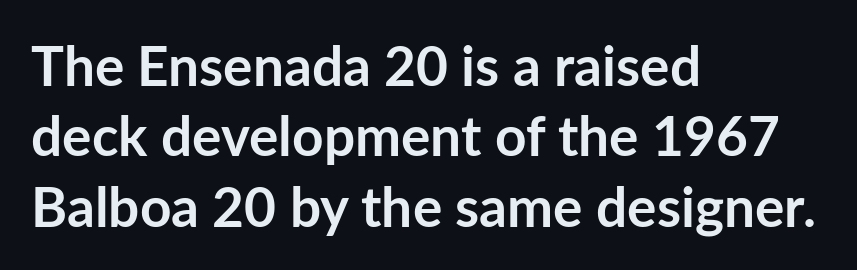
Q: Is the text bold? A: Yes.
Q: Is the text italic (slanted)? A: No, it is upright.
Q: Is the typeface a serif or a sans-serif typeface? A: Sans-serif.
Q: Is the text underlined? A: No.
Q: How is the paragraph aligned? A: Left-aligned.
Q: Is the spacing between letters normal or unusually wide? A: Normal.
Q: Is the spacing between lines tight, normal or loose? A: Normal.
Q: Width (condensed, normal, or wide)? A: Normal.
Q: Stroke contrast? A: Low.
Q: x-height? A: Medium.
Q: Monospaced? A: No.
